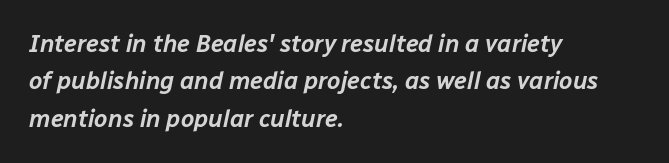
Designer's note — italics engaged. Does extra space separate the letters? No, they use regular spacing. Layout note: lines flush left. The rendering uses a moderate line-height, typical for paragraphs. Descenders are the only things crossing below the line.
